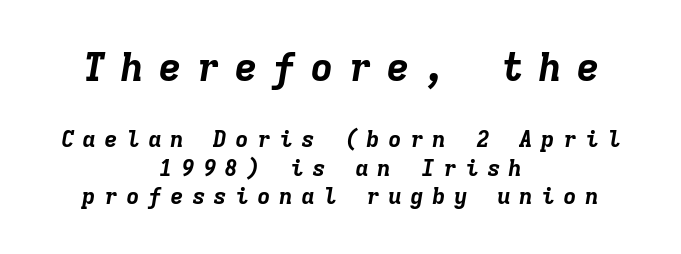
{"italic": "yes", "lean": "right", "slant_degrees": 9, "bold": "yes", "weight": "bold", "width": "normal", "stroke_contrast": "low", "x_height": "medium", "monospaced": "yes", "underline": "no", "align": "center", "line_spacing": "normal", "line_spacing_ratio": 1.25, "letter_spacing": "wide", "letter_spacing_em": 0.35, "larger_block": "first", "size_ratio": 1.74, "glyph_px": 40}
